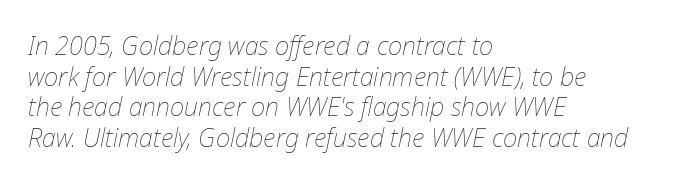
{"italic": "yes", "lean": "right", "slant_degrees": 12, "bold": "no", "underline": "no", "align": "left", "line_spacing_ratio": 1.23, "letter_spacing": "normal", "letter_spacing_em": 0.0, "glyph_px": 25}
